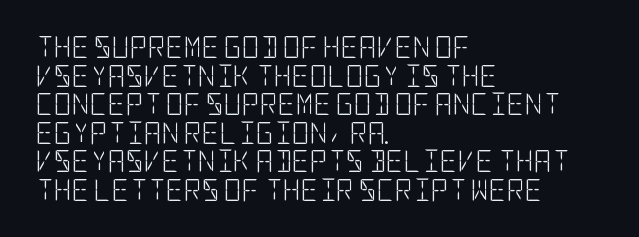
The image shows 22 px text type, upright; set left-aligned, normal line spacing (1.3x), normal letter spacing, not underlined.
